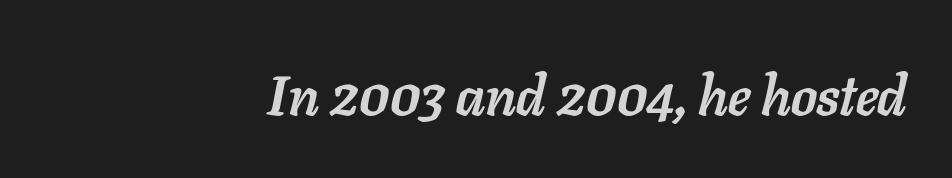
Nobody touched the tracking dial on this one. The strip under each line holds only bare page. Pretty heavy lettering here — definitely bold. A typesetter would call this proportional, since set widths differ per character.
